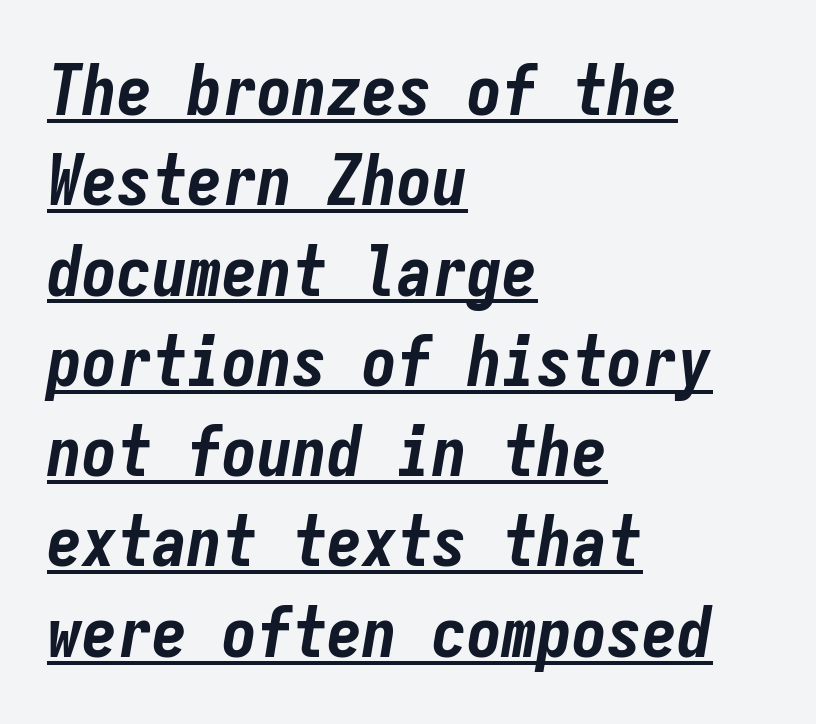
Q: Is the text bold? A: Yes.
Q: Is the text italic (slanted)? A: Yes, it leans right by about 9 degrees.
Q: Is the text underlined? A: Yes.
Q: How is the paragraph aligned? A: Left-aligned.
Q: Is the spacing between letters normal or unusually wide? A: Normal.
Q: Is the spacing between lines tight, normal or loose? A: Normal.
Q: Width (condensed, normal, or wide)? A: Condensed.
Q: Stroke contrast? A: Low.
Q: x-height? A: Medium.
Q: Monospaced? A: Yes.
